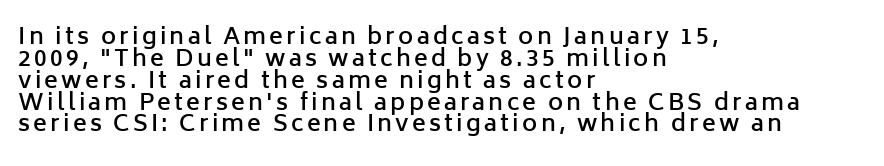
Q: Is the text bold? A: Semi-bold.
Q: Is the text italic (slanted)? A: No, it is upright.
Q: Is the text underlined? A: No.
Q: How is the paragraph aligned? A: Left-aligned.
Q: Is the spacing between lines tight, normal or loose? A: Tight.
